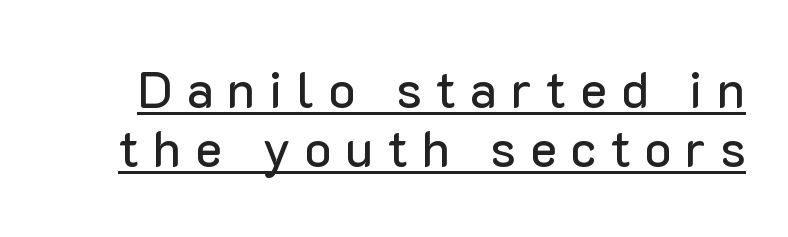
{"serif": "no", "italic": "no", "width": "normal", "stroke_contrast": "low", "x_height": "medium", "monospaced": "no", "underline": "yes", "line_spacing_ratio": 1.18, "letter_spacing": "wide", "letter_spacing_em": 0.28, "glyph_px": 50}
